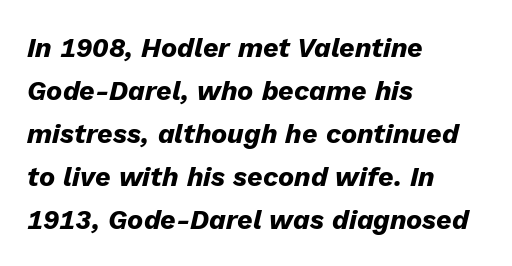
Q: Is the text bold? A: Yes.
Q: Is the text italic (slanted)? A: Yes, it leans right by about 13 degrees.
Q: Is the text underlined? A: No.
Q: How is the paragraph aligned? A: Left-aligned.
Q: Is the spacing between letters normal or unusually wide? A: Normal.
Q: Is the spacing between lines tight, normal or loose? A: Normal.
